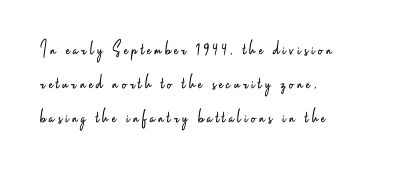
{"bold": "no", "underline": "no", "align": "left", "line_spacing": "normal", "line_spacing_ratio": 1.63, "glyph_px": 21}
